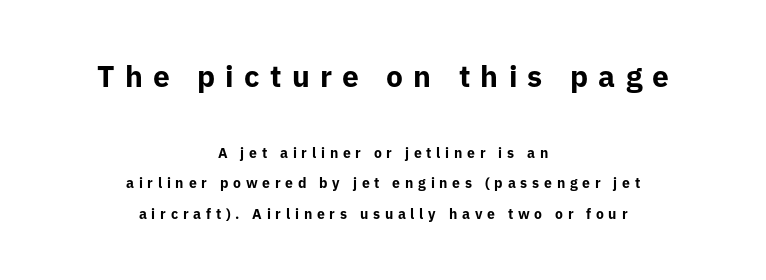
The letters stand straight up with perfectly vertical stems. The passage shown is typed in a proportional face where columns would drift. Typeset on center — no edge is straight. Characters follow at a spacing far wider than the type designer built in. Nothing sits at the stroke ends, so this counts as sans-serif. Large over small — that's the arrangement of the two blocks here.
